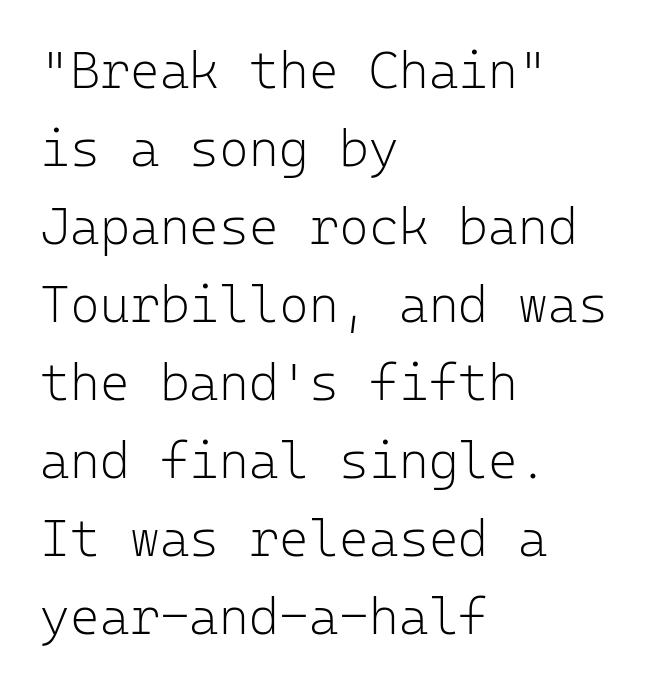
{"serif": "no", "italic": "no", "bold": "no", "weight": "light", "width": "normal", "stroke_contrast": "low", "x_height": "medium", "monospaced": "yes", "underline": "no", "align": "left", "line_spacing": "normal", "line_spacing_ratio": 1.53, "letter_spacing": "normal", "letter_spacing_em": 0.0, "glyph_px": 51}
